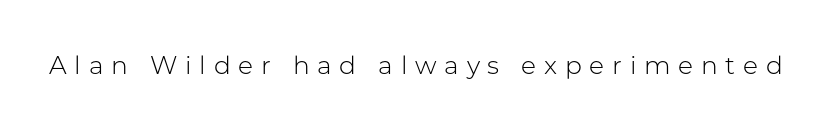
Q: Is the text bold? A: No.
Q: Is the text italic (slanted)? A: No, it is upright.
Q: Is the text underlined? A: No.
Q: Is the spacing between letters normal or unusually wide? A: Unusually wide.
